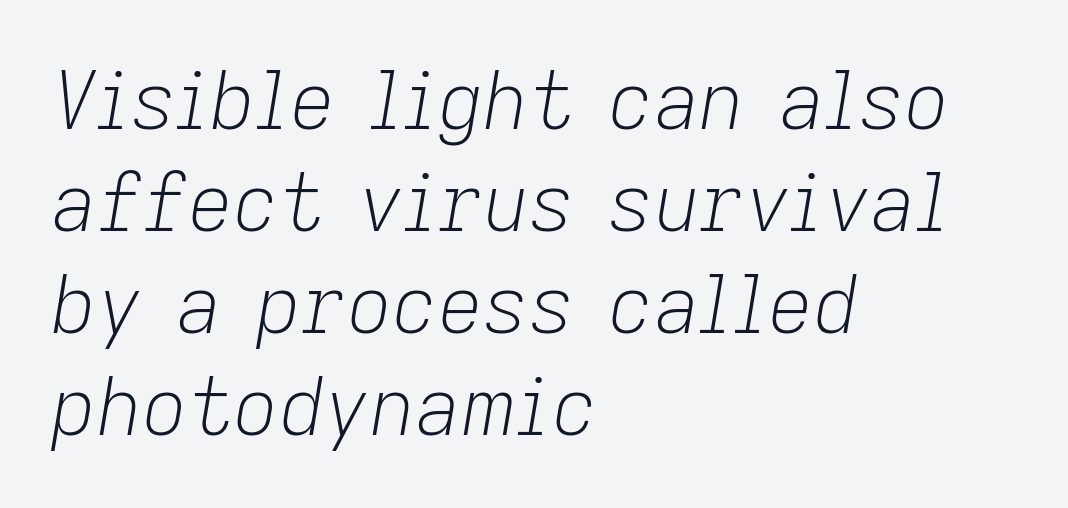
Counters stay open thanks to moderate or lighter strokes. Horizontally, the lines are justified to the leading edge only. Honestly, the row spacing looks completely unremarkable. The zone under the glyphs is completely vacant. The rendering uses natural spacing where letterforms have individual widths.
